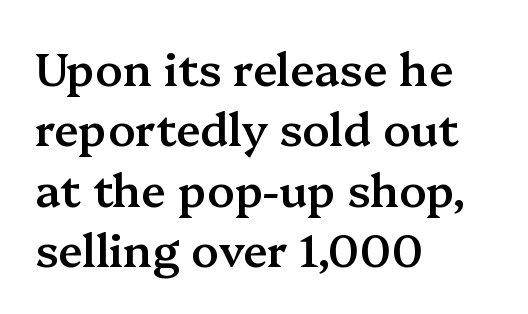
{"serif": "yes", "italic": "no", "bold": "semi", "weight": "semibold", "width": "normal", "stroke_contrast": "medium", "x_height": "medium", "monospaced": "no", "underline": "no", "align": "left", "line_spacing": "normal", "line_spacing_ratio": 1.34, "letter_spacing": "normal", "letter_spacing_em": 0.0, "glyph_px": 45}
